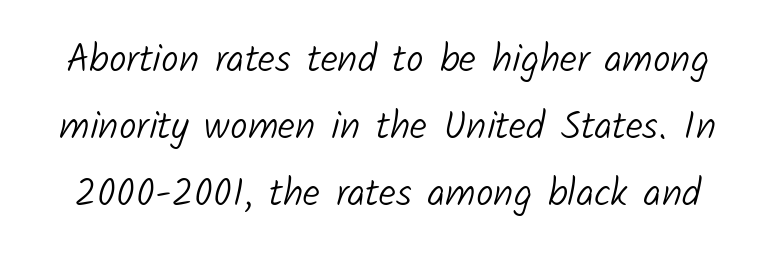
The image shows 39 px light sans-serif type; set line spacing 1.72x, normal letter spacing, not underlined; low stroke contrast and a medium x-height.
